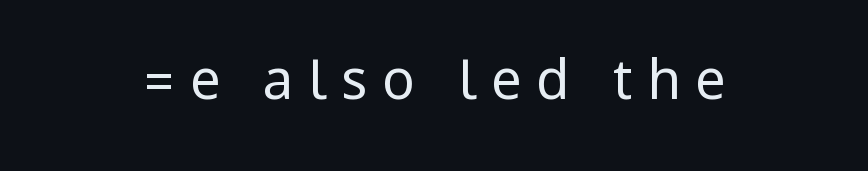
The image shows 54 px regular-weight, condensed sans-serif type, upright; set unusually wide letter spacing (+0.27 em), not underlined; low stroke contrast.
